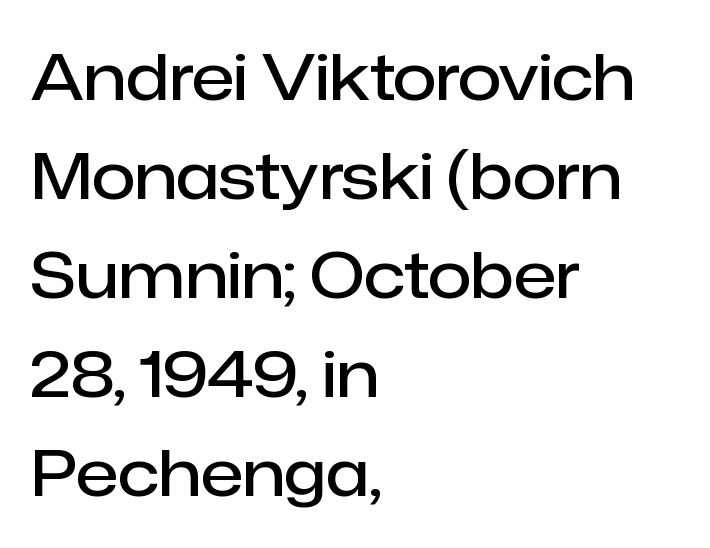
Q: Is the text bold? A: Semi-bold.
Q: Is the text italic (slanted)? A: No, it is upright.
Q: Is the typeface a serif or a sans-serif typeface? A: Sans-serif.
Q: Is the text underlined? A: No.
Q: How is the paragraph aligned? A: Left-aligned.
Q: Is the spacing between letters normal or unusually wide? A: Normal.
Q: Is the spacing between lines tight, normal or loose? A: Normal.
Q: Width (condensed, normal, or wide)? A: Normal.
Q: Stroke contrast? A: Low.
Q: x-height? A: Medium.
Q: Monospaced? A: No.
